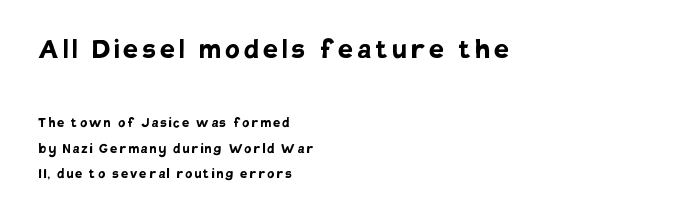
The image shows 33 px semibold sans-serif type, upright; set left-aligned, normal line spacing (1.6x), not underlined; the first (top) block is 2.06x larger; low stroke contrast and a large x-height.
